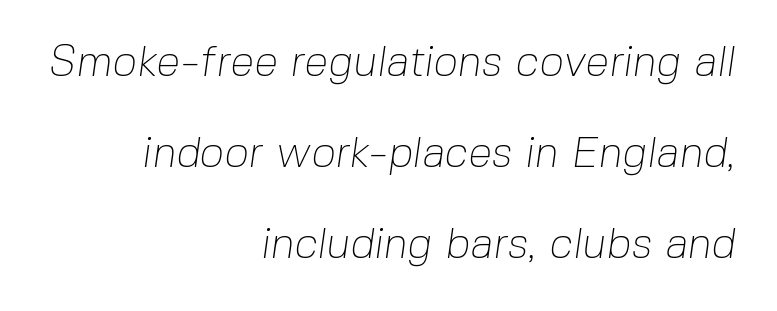
Which margin do the lines hug? The right one — the left edge is uneven. The typeface has the unassuming heft of standard copy or less. Nobody touched the tracking dial on this one. Line spacing here is loose. You can tell from the bare stems that sans-serif type was used. Spacing verdict: proportional, widths tailored to each character.
